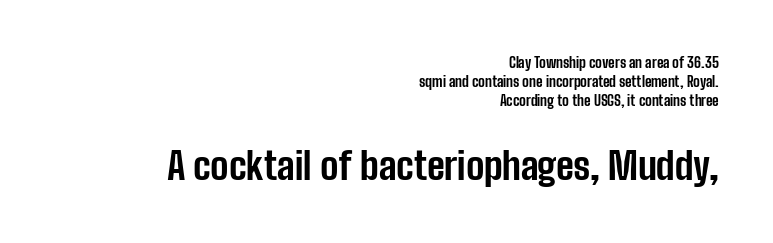
The image shows 38 px bold, condensed sans-serif type, upright; set right-aligned, normal line spacing (1.37x), normal letter spacing, not underlined; the second (bottom) block is 2.71x larger; low stroke contrast and a medium x-height.
